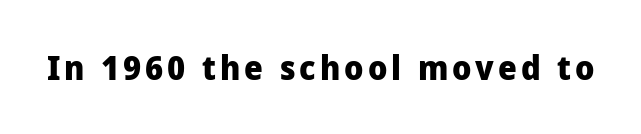
{"serif": "no", "italic": "no", "bold": "yes", "weight": "heavy", "width": "normal", "stroke_contrast": "low", "x_height": "medium", "monospaced": "no", "underline": "no", "glyph_px": 33}
